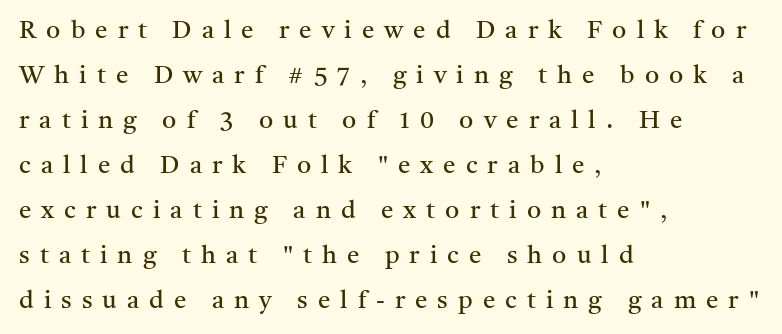
A typesetter would call this heavily tracked-out type. Glance below the letters and you will spot only blank space. Left-aligned paragraph, ragged on the right. Is the stroke heavy? The answer is a plain regular-or-lighter.
